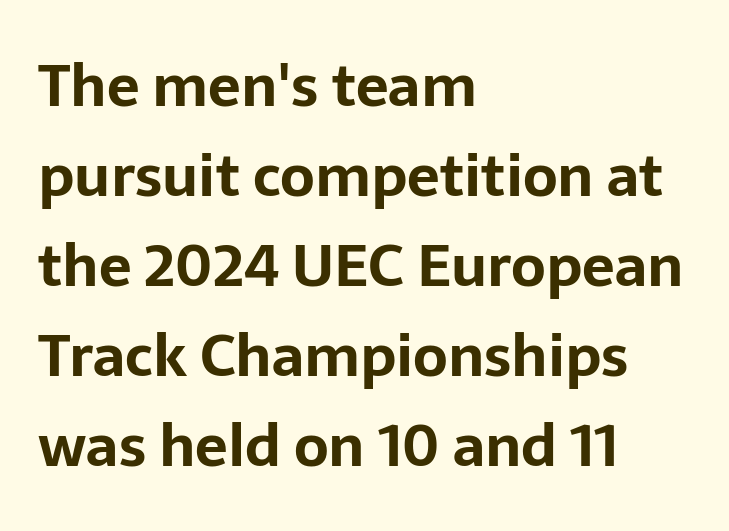
Q: Is the text bold? A: Yes.
Q: Is the text italic (slanted)? A: No, it is upright.
Q: Is the typeface a serif or a sans-serif typeface? A: Sans-serif.
Q: Is the text underlined? A: No.
Q: How is the paragraph aligned? A: Left-aligned.
Q: Is the spacing between letters normal or unusually wide? A: Normal.
Q: Is the spacing between lines tight, normal or loose? A: Normal.
Q: Width (condensed, normal, or wide)? A: Normal.
Q: Stroke contrast? A: Low.
Q: x-height? A: Medium.
Q: Monospaced? A: No.
